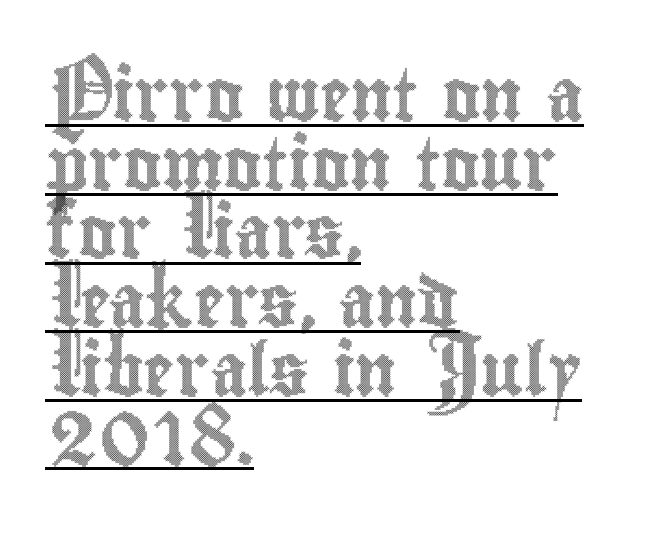
The image shows 52 px condensed type, upright; set left-aligned, normal line spacing (1.32x), normal letter spacing, underlined; a small x-height.
